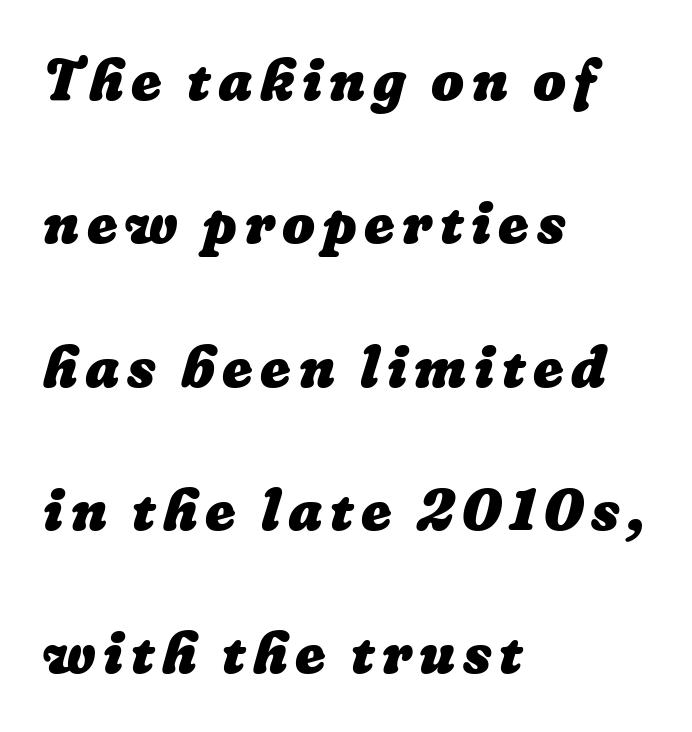
The image shows 58 px heavy type; set left-aligned, loose line spacing (2.47x), not underlined; low stroke contrast and a medium x-height.
